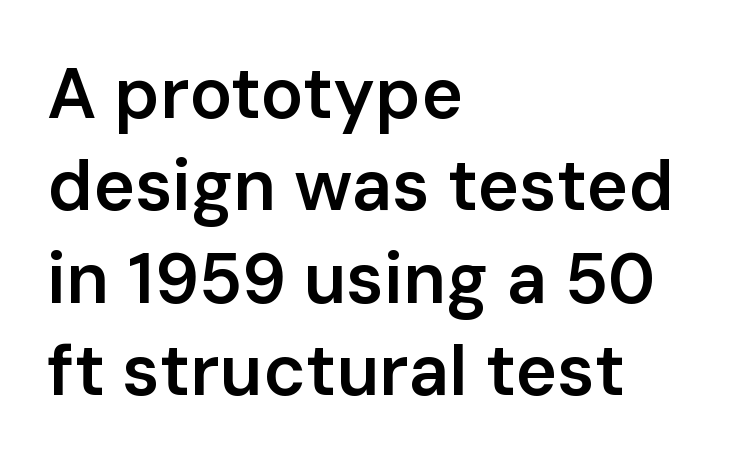
Look at the tracking — it's just the regular setting, nothing added. Style check: upright. Is the block centered? No — it sits flush against the left margin. Semibold letterforms, between regular and bold.
